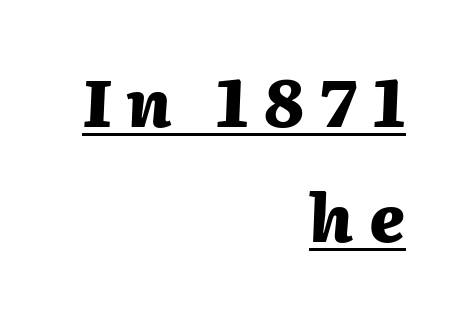
The compositor pushed each line to the right boundary. The tracking jumps out immediately: characters are airy and widely separated. Notice how thick the strokes are: this is what a full bold looks like. Rendered with sloped, italic letterforms. The rendering uses natural spacing where letterforms have individual widths.
